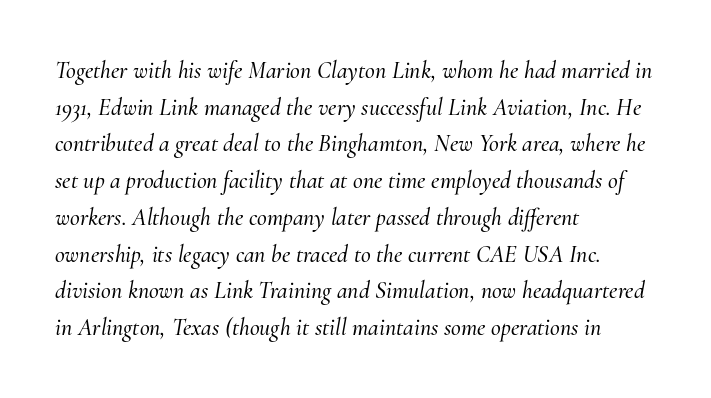
Q: Is the text italic (slanted)? A: Yes, it leans right by about 10 degrees.
Q: Is the text underlined? A: No.
Q: How is the paragraph aligned? A: Left-aligned.
Q: Is the spacing between letters normal or unusually wide? A: Normal.
Q: Is the spacing between lines tight, normal or loose? A: Normal.
